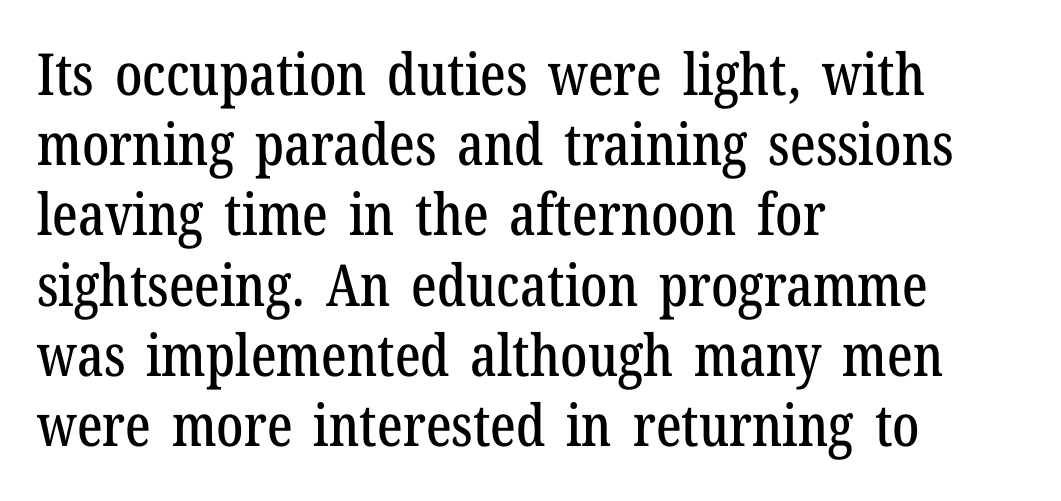
Q: Is the text italic (slanted)? A: No, it is upright.
Q: Is the typeface a serif or a sans-serif typeface? A: Serif.
Q: Is the text underlined? A: No.
Q: How is the paragraph aligned? A: Left-aligned.
Q: Is the spacing between letters normal or unusually wide? A: Normal.
Q: Width (condensed, normal, or wide)? A: Condensed.
Q: Stroke contrast? A: Low.
Q: x-height? A: Medium.
Q: Monospaced? A: No.
